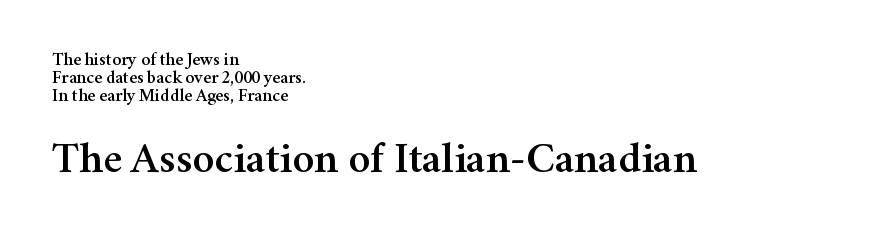
Q: Is the text italic (slanted)? A: No, it is upright.
Q: Is the typeface a serif or a sans-serif typeface? A: Serif.
Q: Is the text underlined? A: No.
Q: How is the paragraph aligned? A: Left-aligned.
Q: Is the spacing between letters normal or unusually wide? A: Normal.
Q: Is the spacing between lines tight, normal or loose? A: Tight.
Q: Which block of text is set in a larger size, the first (top) or the second (bottom)? A: The second (bottom) one.
Q: Width (condensed, normal, or wide)? A: Normal.
Q: Stroke contrast? A: Medium.
Q: x-height? A: Medium.
Q: Monospaced? A: No.
